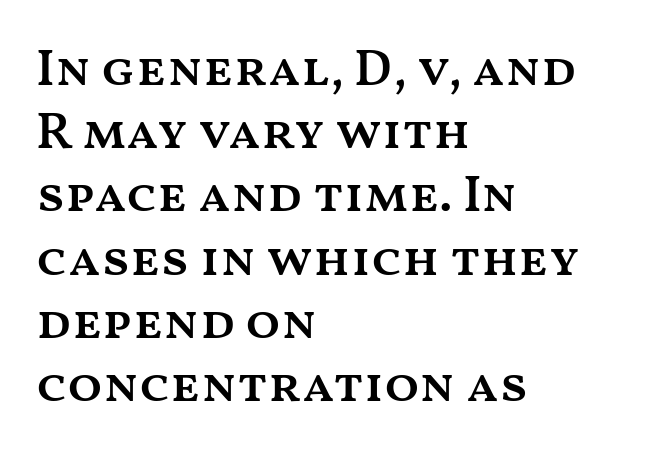
The strokes are fattened partway — semibold, not bold. The passage shown has conventional tracking throughout. Does the lettering tilt? It doesn't — this is upright. Lines of text with bare space underneath.
